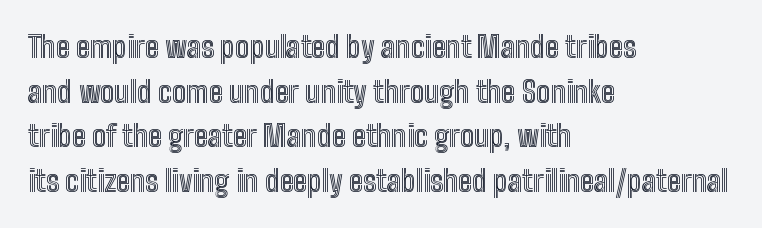
Q: Is the text italic (slanted)? A: No, it is upright.
Q: Is the text underlined? A: No.
Q: How is the paragraph aligned? A: Left-aligned.
Q: Is the spacing between letters normal or unusually wide? A: Normal.
Q: Is the spacing between lines tight, normal or loose? A: Normal.
Q: Width (condensed, normal, or wide)? A: Condensed.
Q: x-height? A: Medium.
Q: Monospaced? A: No.
